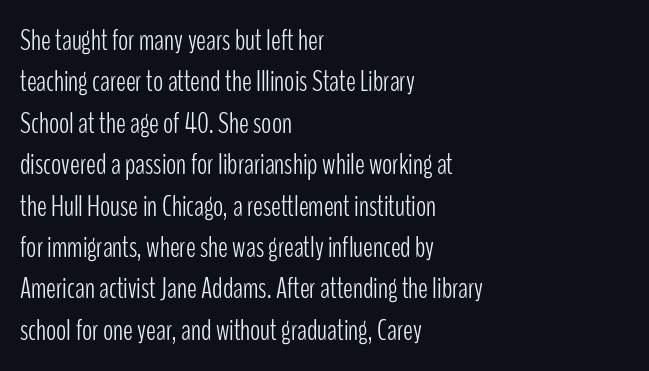
The image shows 30 px light, condensed sans-serif type, upright; set left-aligned, normal line spacing (1.38x), normal letter spacing, not underlined; low stroke contrast and a medium x-height.
